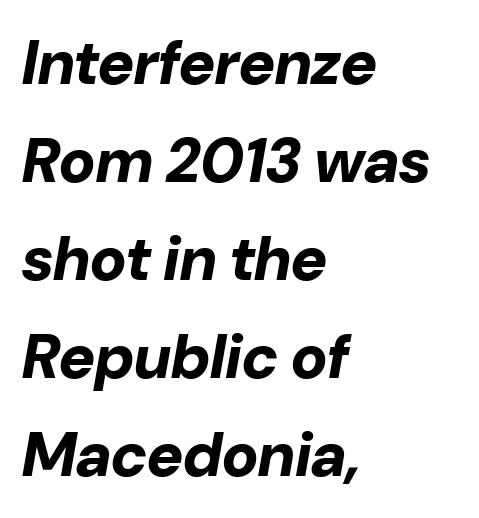
The image shows 62 px bold type, italic (leaning right); set left-aligned, normal line spacing (1.58x), normal letter spacing, not underlined; low stroke contrast and a medium x-height.
